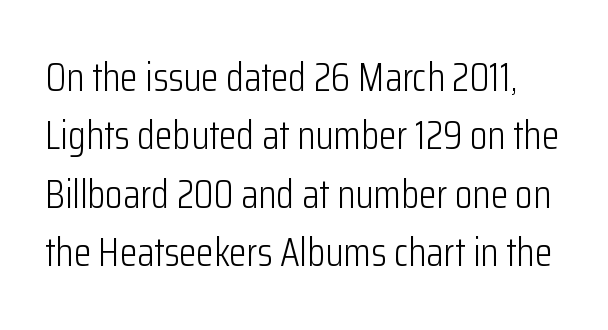
{"serif": "no", "italic": "no", "bold": "no", "weight": "light", "width": "condensed", "stroke_contrast": "low", "x_height": "medium", "monospaced": "no", "underline": "no", "line_spacing": "normal", "line_spacing_ratio": 1.46, "letter_spacing": "normal", "letter_spacing_em": 0.0, "glyph_px": 40}
